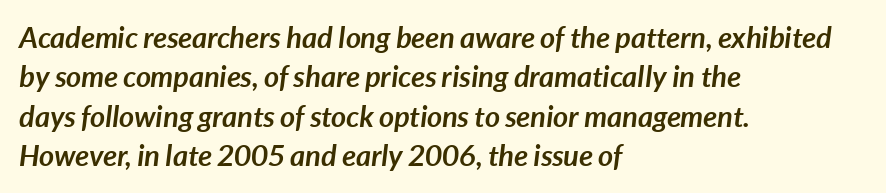
Q: Is the text bold? A: Yes.
Q: Is the text italic (slanted)? A: Yes, it leans right by about 7 degrees.
Q: Is the text underlined? A: No.
Q: How is the paragraph aligned? A: Left-aligned.
Q: Is the spacing between letters normal or unusually wide? A: Normal.
Q: Is the spacing between lines tight, normal or loose? A: Normal.
Q: Width (condensed, normal, or wide)? A: Normal.
Q: Stroke contrast? A: Low.
Q: x-height? A: Medium.
Q: Monospaced? A: No.
